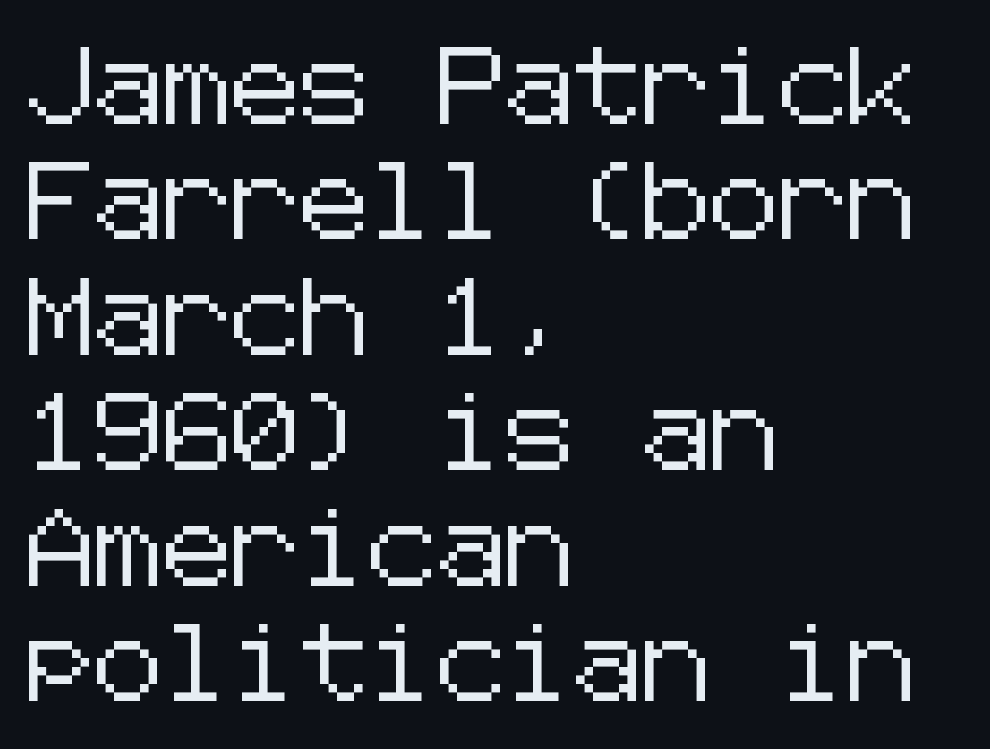
The image shows 77 px sans-serif type, upright; set left-aligned, normal line spacing (1.5x), normal letter spacing, not underlined; low stroke contrast and a medium x-height.
